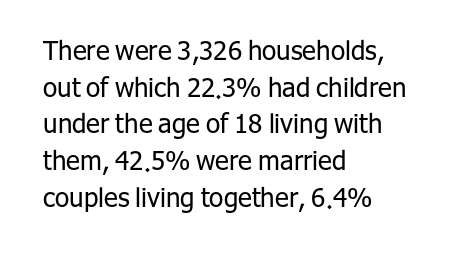
Q: Is the text bold? A: No.
Q: Is the text italic (slanted)? A: No, it is upright.
Q: Is the text underlined? A: No.
Q: How is the paragraph aligned? A: Left-aligned.
Q: Is the spacing between letters normal or unusually wide? A: Normal.
Q: Is the spacing between lines tight, normal or loose? A: Normal.
